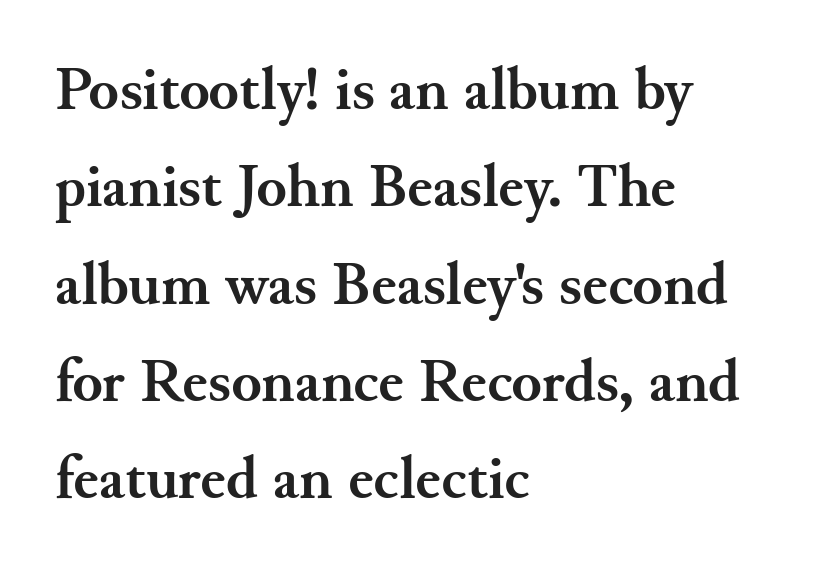
The image shows 62 px semibold serif type, upright; set left-aligned, normal line spacing (1.57x), normal letter spacing, not underlined; medium stroke contrast and a small x-height.
